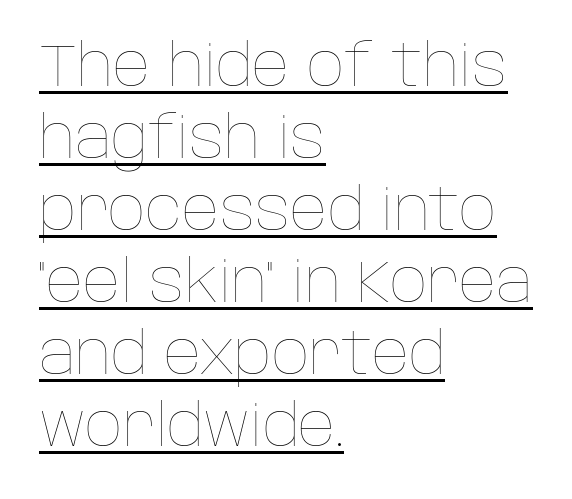
Q: Is the text bold? A: No.
Q: Is the text italic (slanted)? A: No, it is upright.
Q: Is the text underlined? A: Yes.
Q: How is the paragraph aligned? A: Left-aligned.
Q: Is the spacing between letters normal or unusually wide? A: Normal.
Q: Width (condensed, normal, or wide)? A: Normal.
Q: Stroke contrast? A: Low.
Q: x-height? A: Large.
Q: Monospaced? A: No.
